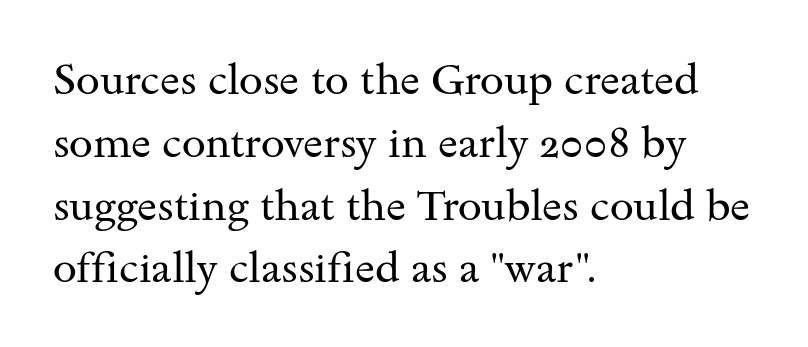
Ascenders rise straight up at ninety degrees. One glance says typical: line gaps are just what's usual. Line starts are locked; line ends wander. You can tell from the footed stems that serif type was used. A quiet, ordinary-to-light weight characterises the typeface.
